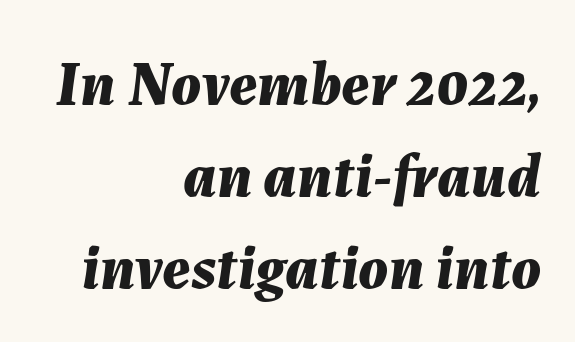
{"italic": "yes", "lean": "right", "slant_degrees": 7, "bold": "yes", "weight": "bold", "width": "normal", "stroke_contrast": "medium", "x_height": "medium", "monospaced": "no", "underline": "no", "align": "right", "line_spacing": "normal", "line_spacing_ratio": 1.48, "letter_spacing": "normal", "letter_spacing_em": 0.0, "glyph_px": 62}
